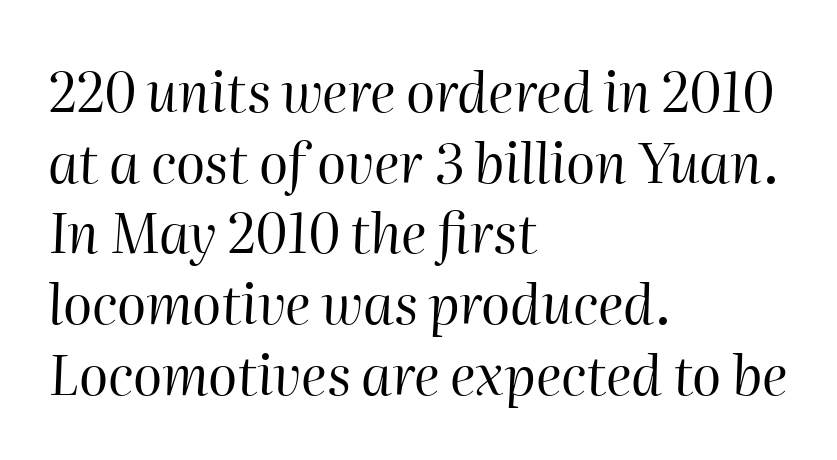
{"italic": "yes", "lean": "right", "slant_degrees": 2, "bold": "no", "weight": "regular", "width": "normal", "stroke_contrast": "high", "x_height": "medium", "monospaced": "no", "underline": "no", "align": "left", "line_spacing": "normal", "line_spacing_ratio": 1.31, "letter_spacing": "normal", "letter_spacing_em": 0.0, "glyph_px": 54}
